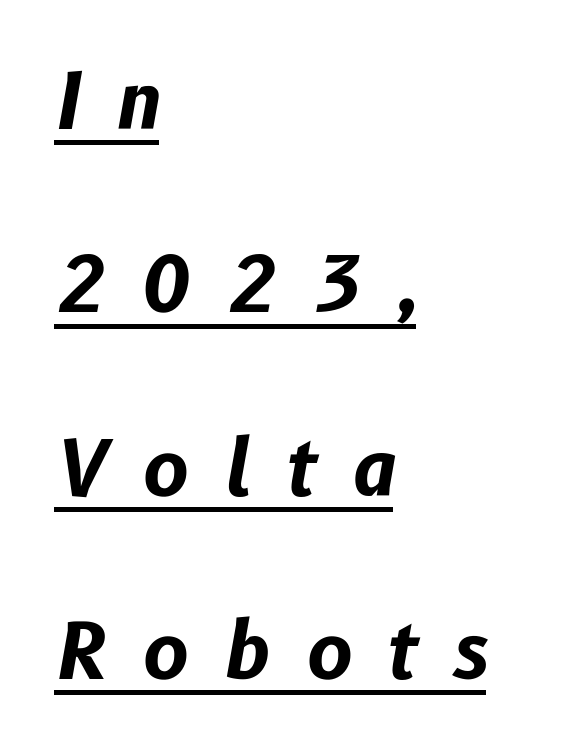
The image shows 77 px bold type, italic (leaning right); set left-aligned, loose line spacing (2.38x), unusually wide letter spacing (+0.46 em), underlined; low stroke contrast and a medium x-height.
